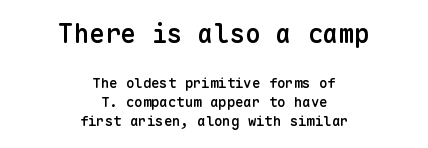
{"italic": "no", "bold": "semi", "underline": "no", "align": "center", "line_spacing": "normal", "line_spacing_ratio": 1.38, "letter_spacing": "normal", "letter_spacing_em": 0.0, "larger_block": "first", "size_ratio": 1.86, "glyph_px": 26}
